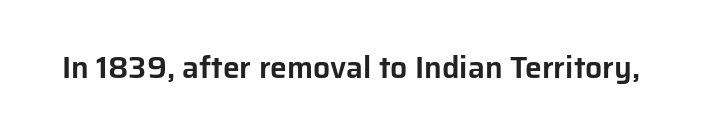
Q: Is the text italic (slanted)? A: No, it is upright.
Q: Is the typeface a serif or a sans-serif typeface? A: Sans-serif.
Q: Is the text underlined? A: No.
Q: Is the spacing between letters normal or unusually wide? A: Normal.
Q: Width (condensed, normal, or wide)? A: Normal.
Q: Stroke contrast? A: Low.
Q: x-height? A: Medium.
Q: Monospaced? A: No.
